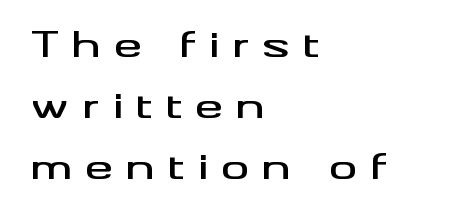
Does the type have serifs? No, each stem ends abruptly. Upright lettering throughout. You could not count columns in this text — the font is proportionally spaced. One-word summary of the alignment: left. Descenders are the only things crossing below the line.
